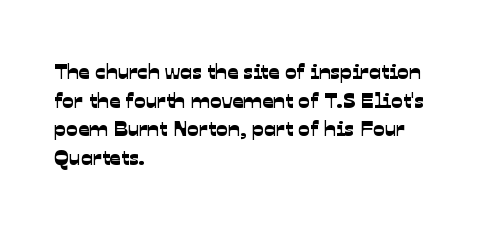
Just letters on the line, the space beneath them empty. This block has exactly the height ordinary leading produces. Letter spacing: default. These lines are set flush left with a ragged right edge.
